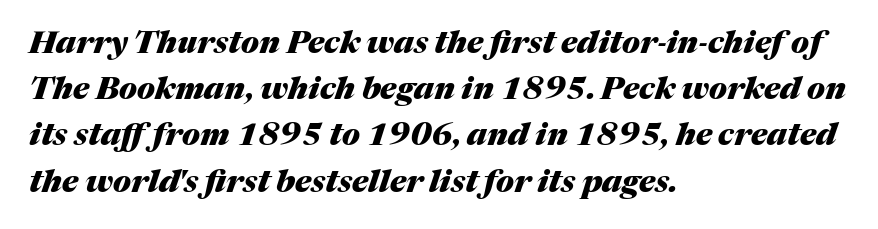
The image shows 31 px heavy type, italic (leaning right); set left-aligned, normal line spacing (1.49x), normal letter spacing, not underlined; medium stroke contrast and a medium x-height.
